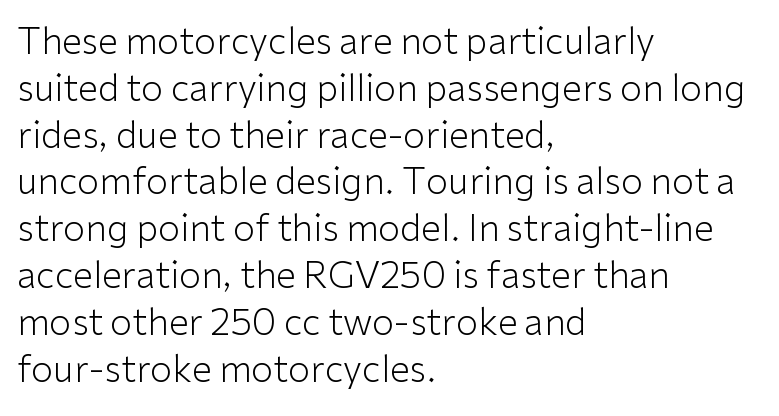
The line-height multiplier appears to be the usual default. The axis of the letterforms is exactly vertical. Honestly, there is no underline to notice here at all. The face used here is rendered with its standard letterfit.
